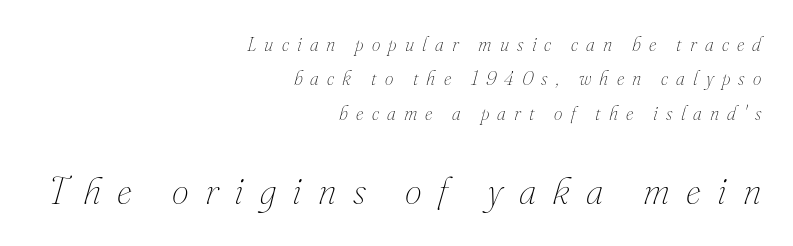
The image shows 38 px thin type, italic (leaning right); set right-aligned, line spacing 1.81x, unusually wide letter spacing (+0.43 em), not underlined; the second (bottom) block is 2.0x larger; medium stroke contrast and a small x-height.
